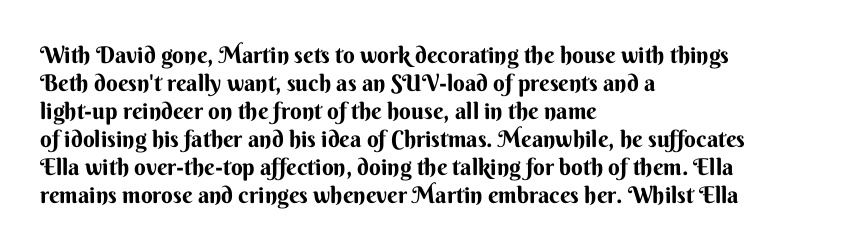
Look at the tracking — it's just the regular setting, nothing added. Caption: multi-line text, flush left, ragged right. Notice how the stems are strictly vertical — no italics here. A clean baseline with only descenders dipping below it.
